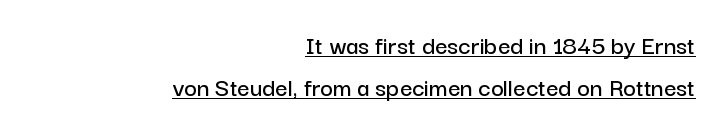
The image shows 27 px text type, upright; set right-aligned, normal line spacing (1.54x), normal letter spacing, underlined.
